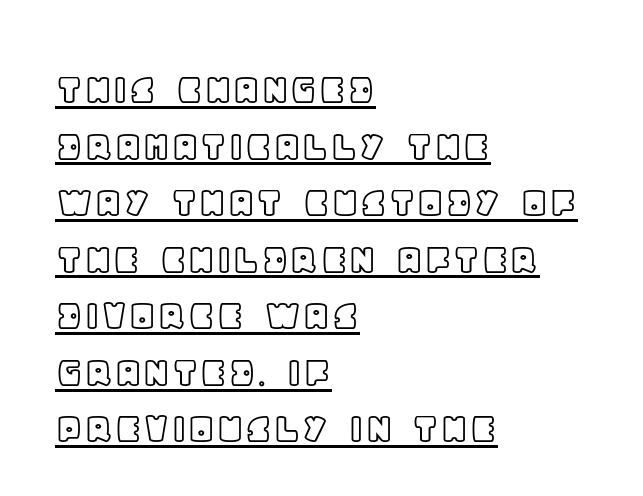
{"italic": "no", "width": "normal", "x_height": "large", "monospaced": "no", "underline": "yes", "align": "left", "line_spacing_ratio": 1.23, "letter_spacing": "normal", "letter_spacing_em": 0.0, "glyph_px": 46}
